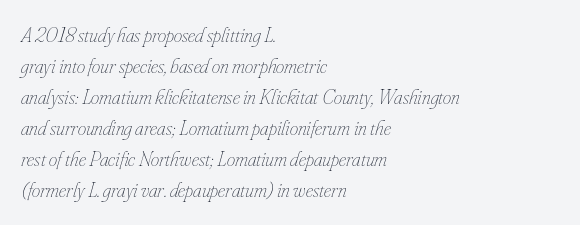
The image shows 21 px text type, italic (leaning right); set left-aligned, normal line spacing (1.48x), normal letter spacing, not underlined.
